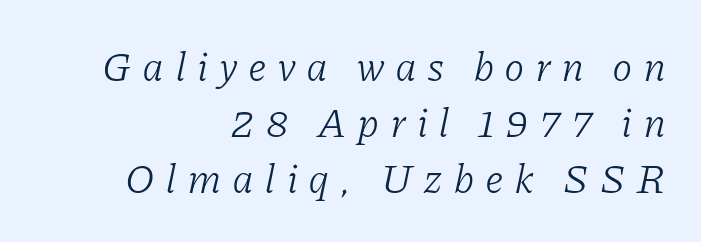
The specimen omits any rule beneath the text block's lines. The face used here is proportionally spaced, like ordinary book or web type. The rendering shows small feet on the letterforms — a serif design. The block of text has a typical density, with ordinary space between rows. You could only call the tracking loose — the letters float apart.
